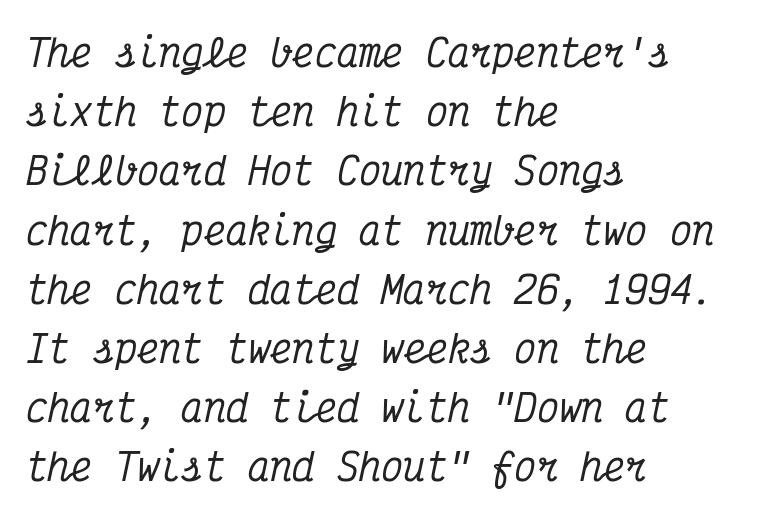
You could call the tracking neutral — neither tight nor loose. Letterform terminals end in serifs throughout the passage. The space between consecutive lines is moderate. Looks like terminal output: every glyph gets an equal slot. Rendered with sloped, italic letterforms.
